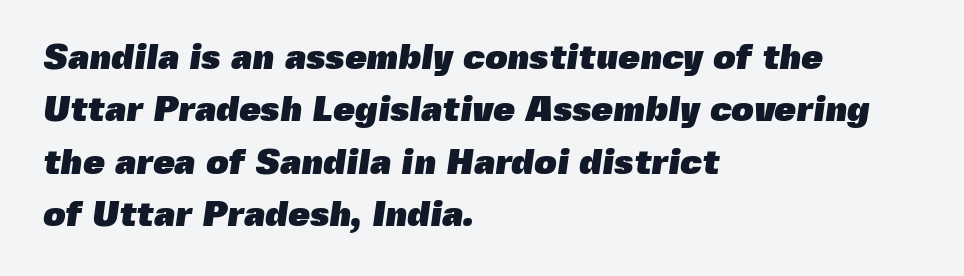
The letters advance in unequal steps, a hallmark of proportional type. Horizontal bands of white between lines are of average thickness. The rendering keeps characters at their native spacing. Any mark beneath the type? The region is blank.
